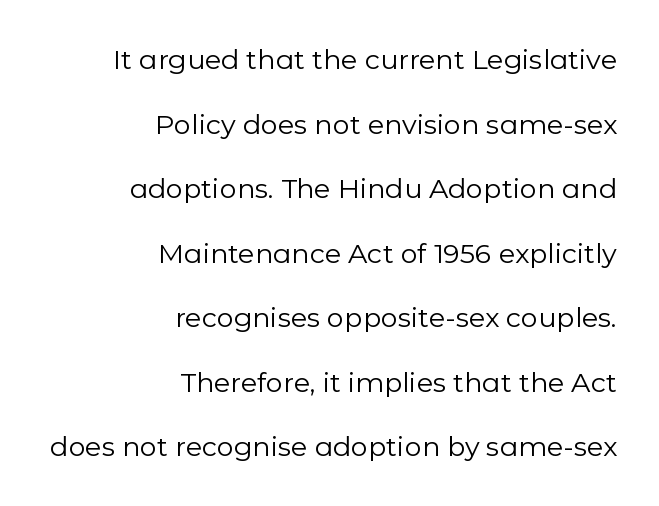
{"italic": "no", "bold": "no", "underline": "no", "align": "right", "line_spacing": "loose", "line_spacing_ratio": 2.39, "letter_spacing": "normal", "letter_spacing_em": 0.0, "glyph_px": 27}
